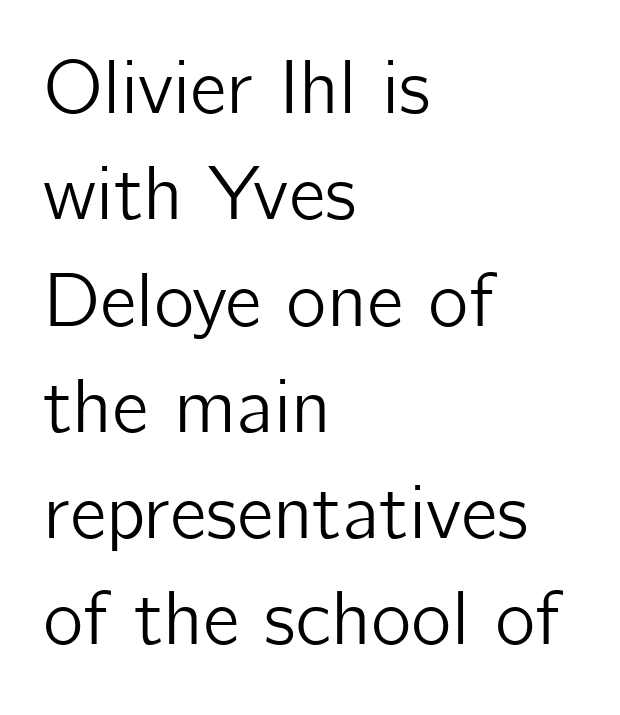
Q: Is the text italic (slanted)? A: No, it is upright.
Q: Is the typeface a serif or a sans-serif typeface? A: Sans-serif.
Q: Is the text underlined? A: No.
Q: How is the paragraph aligned? A: Left-aligned.
Q: Is the spacing between letters normal or unusually wide? A: Normal.
Q: Is the spacing between lines tight, normal or loose? A: Normal.
Q: Width (condensed, normal, or wide)? A: Normal.
Q: Stroke contrast? A: Low.
Q: x-height? A: Medium.
Q: Monospaced? A: No.
